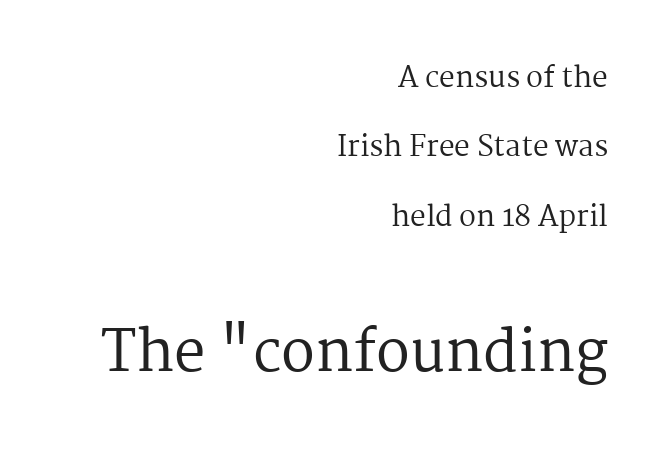
{"serif": "yes", "italic": "no", "bold": "no", "weight": "regular", "width": "normal", "stroke_contrast": "medium", "x_height": "medium", "monospaced": "no", "underline": "no", "align": "right", "line_spacing": "loose", "line_spacing_ratio": 2.48, "letter_spacing": "normal", "letter_spacing_em": 0.0, "larger_block": "second", "size_ratio": 2.0, "glyph_px": 56}
